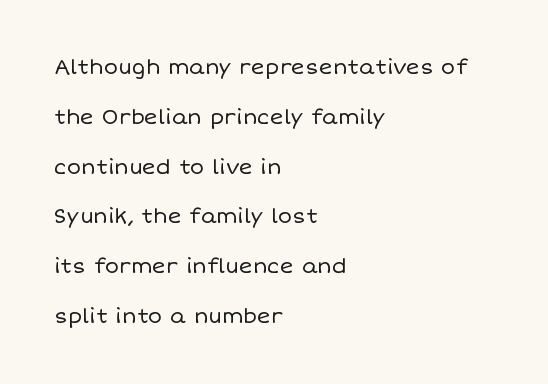
The image shows 21 px text type, upright; set left-aligned, loose line spacing (2.37x), normal letter spacing, not underlined.
